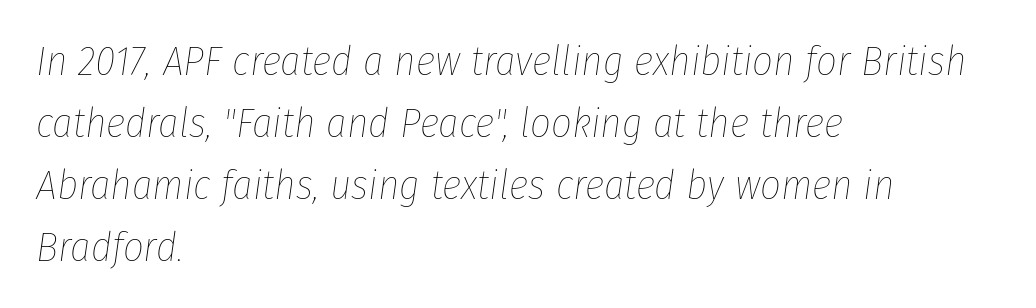
The image shows 41 px thin, condensed type, italic (leaning right); set left-aligned, normal line spacing (1.51x), normal letter spacing, not underlined; low stroke contrast and a medium x-height.
